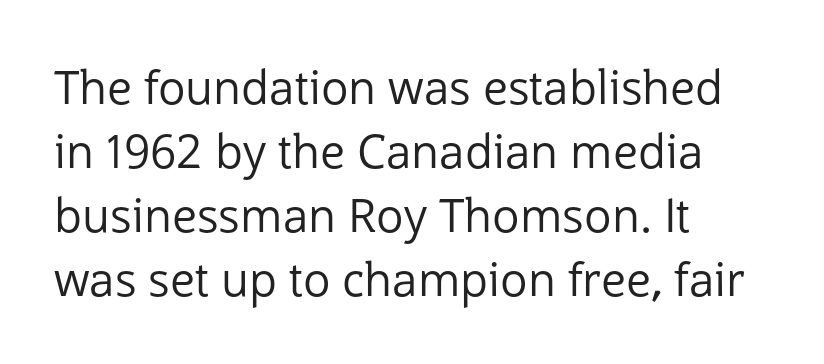
The image shows 46 px regular-weight sans-serif type, upright; set left-aligned, normal line spacing (1.39x), normal letter spacing, not underlined; low stroke contrast and a medium x-height.
